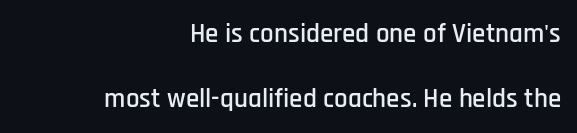
The passage shown is not underscored anywhere. Notice how the passage keeps a crisp vertical edge on the right only. The line-height multiplier appears high, well above default. The type sits square on the baseline with zero lean.
